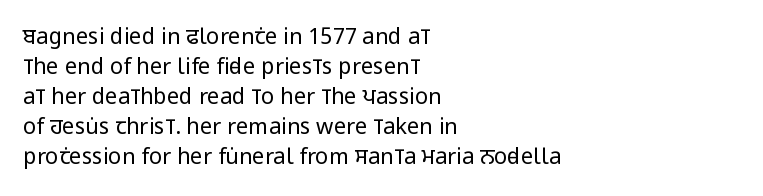
Reading down the column, the eye jumps a familiar distance to each next line. Left-aligned paragraph, ragged on the right. Check under the words: just untouched page. Nope, not italic — everything's standing straight.
